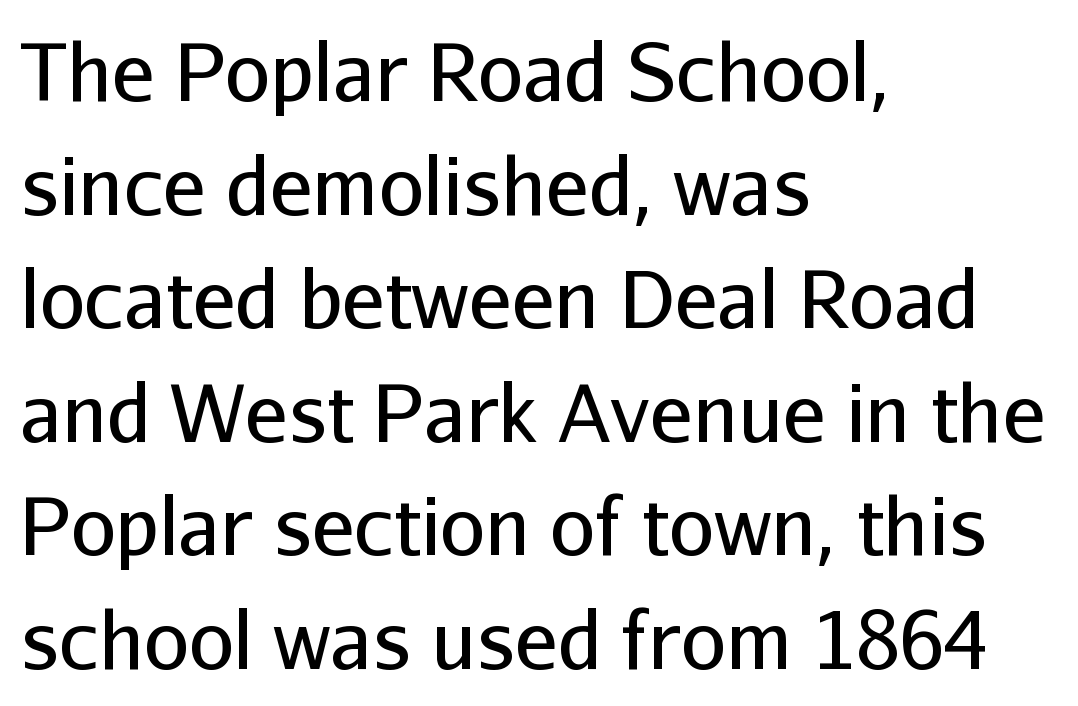
{"serif": "no", "italic": "no", "bold": "no", "weight": "regular", "width": "normal", "stroke_contrast": "low", "x_height": "medium", "monospaced": "no", "underline": "no", "align": "left", "line_spacing": "normal", "line_spacing_ratio": 1.42, "letter_spacing": "normal", "letter_spacing_em": 0.0, "glyph_px": 80}
